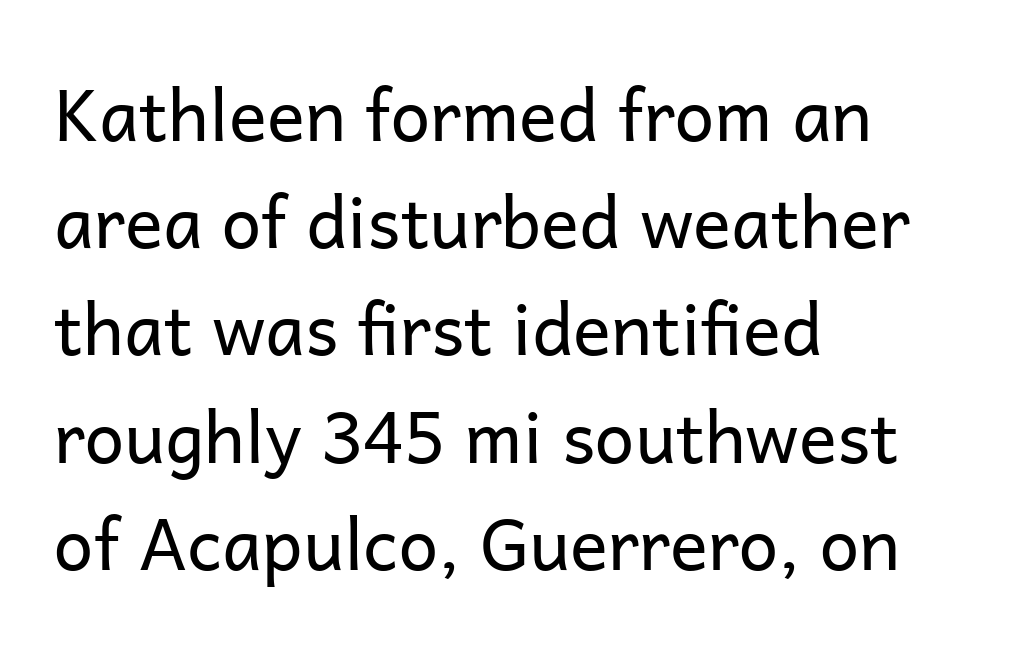
{"serif": "no", "italic": "no", "bold": "no", "weight": "regular", "width": "normal", "stroke_contrast": "low", "x_height": "medium", "monospaced": "no", "underline": "no", "align": "left", "line_spacing": "normal", "line_spacing_ratio": 1.51, "letter_spacing": "normal", "letter_spacing_em": 0.0, "glyph_px": 71}
